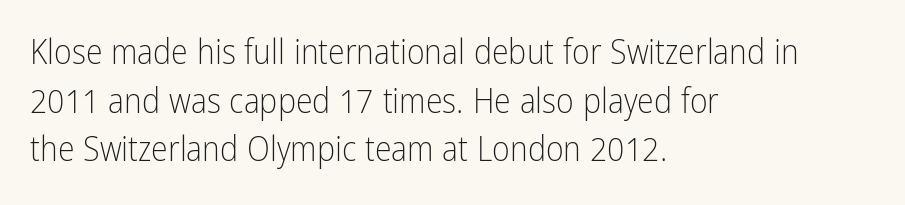
Do the characters align in a grid? No, the font is proportional. No chunkiness to these letters — they're not bold. Each row of text sits above clean, open space. The rows are spaced the way most documents space them.
